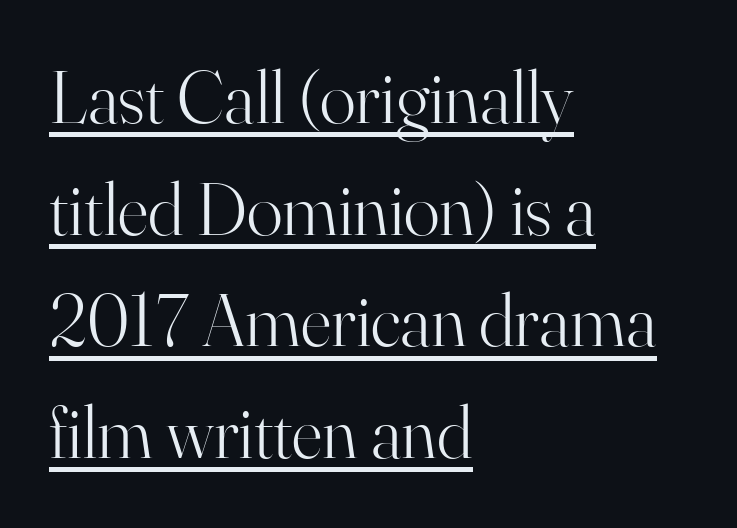
The image shows 75 px light serif type, upright; set left-aligned, normal line spacing (1.49x), normal letter spacing, underlined; high stroke contrast and a small x-height.
